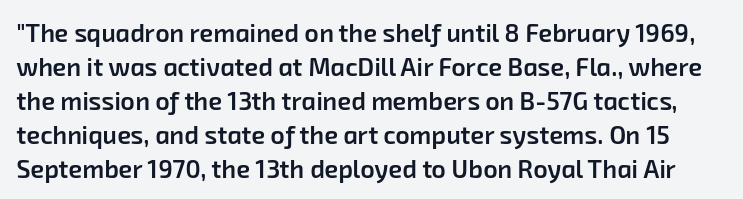
Honestly, the row spacing looks completely unremarkable. Underlining? Definitely not there. I'd describe the lettering as semibold — firm but not a full bold. These lines keep a tight, regular rhythm from letter to letter.
